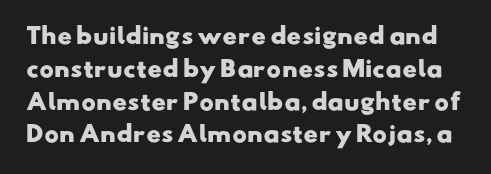
Is there much room between lines? A standard amount, neither cramped nor airy. Tracking value appears to be zero — textbook default spacing. The typesetting leans heavy: a genuine bold. The glyphs are unaccompanied by any horizontal stroke below them.
